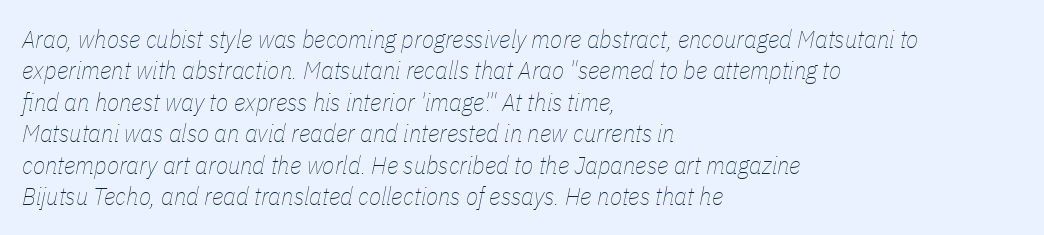
Q: Is the text bold? A: No.
Q: Is the text italic (slanted)? A: Yes, it leans right by about 11 degrees.
Q: Is the text underlined? A: No.
Q: How is the paragraph aligned? A: Left-aligned.
Q: Is the spacing between letters normal or unusually wide? A: Normal.
Q: Is the spacing between lines tight, normal or loose? A: Normal.
